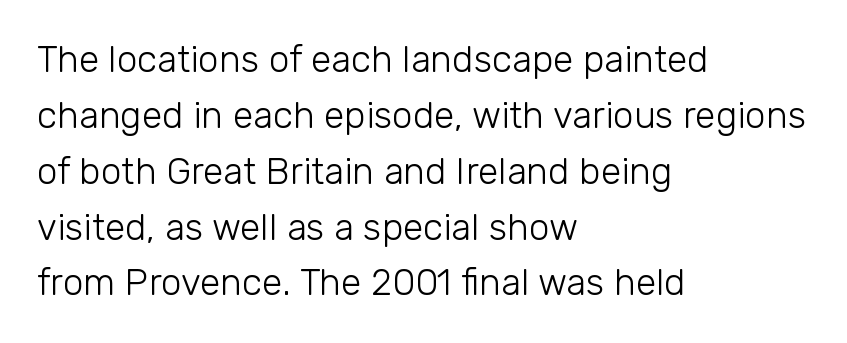
{"serif": "no", "italic": "no", "bold": "no", "weight": "light", "width": "normal", "stroke_contrast": "low", "x_height": "medium", "monospaced": "no", "underline": "no", "align": "left", "line_spacing": "normal", "line_spacing_ratio": 1.51, "letter_spacing": "normal", "letter_spacing_em": 0.0, "glyph_px": 37}
